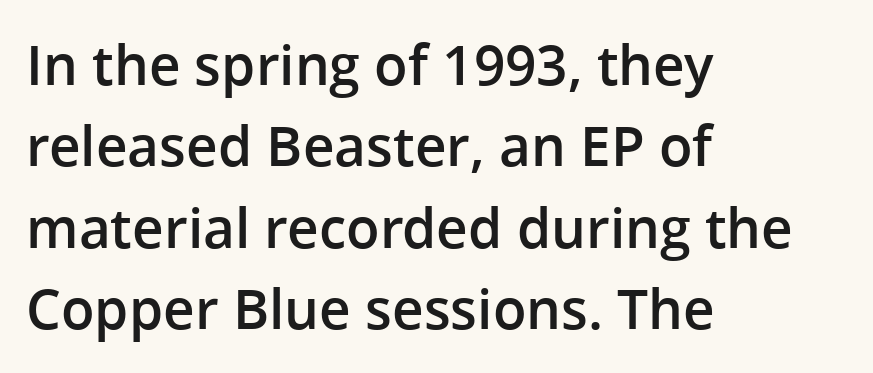
The image shows 55 px semibold sans-serif type, upright; set left-aligned, normal line spacing (1.48x), normal letter spacing, not underlined; low stroke contrast and a medium x-height.
